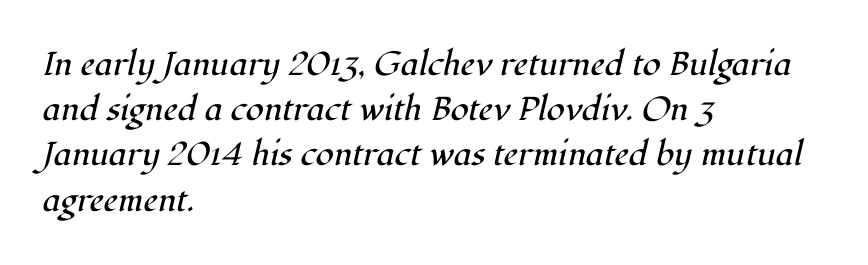
The image shows 33 px regular-weight serif type, italic (leaning right); set left-aligned, normal line spacing (1.37x), normal letter spacing, not underlined; high stroke contrast and a medium x-height.
